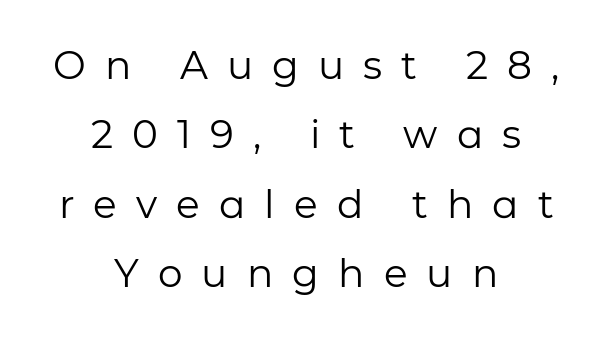
The image shows 39 px regular-weight sans-serif type, upright; set centered, line spacing 1.78x, unusually wide letter spacing (+0.49 em), not underlined; low stroke contrast and a medium x-height.
